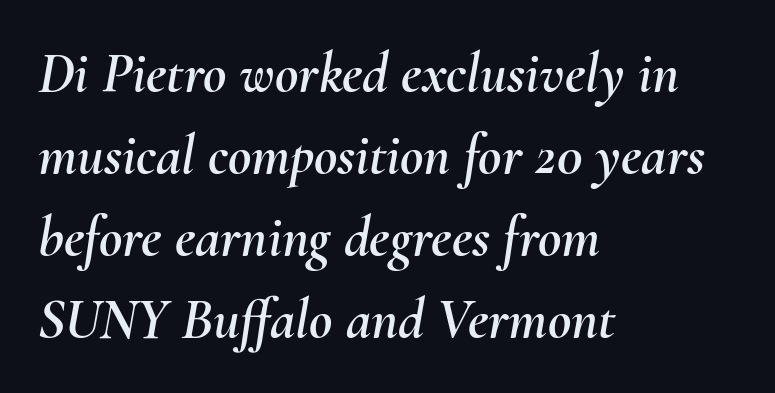
The setting favours the left margin, as ordinary paragraphs usually do. Notice how the stems are inclined rather than vertical — that's the hallmark of italics. Unmarked baselines from the first word to the last. Each letter keeps its own natural width here, so spacing adapts to shape. Caption: standard tracking, unaltered. The rendering uses a moderate line-height, typical for paragraphs.
